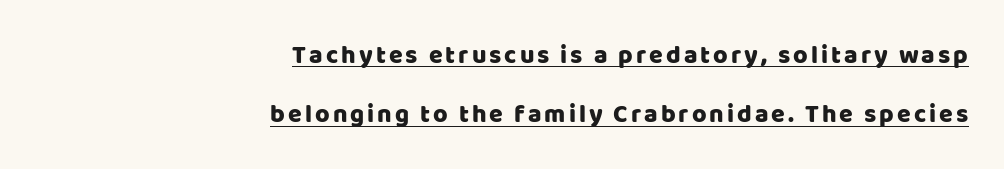
The image shows 25 px text type, upright; set right-aligned, loose line spacing (2.38x), underlined.
